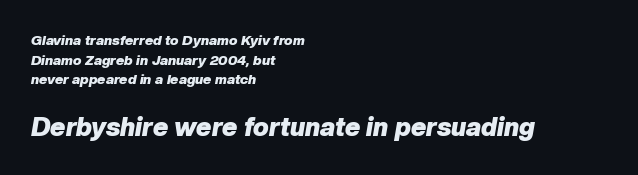
{"italic": "yes", "lean": "right", "slant_degrees": 10, "bold": "yes", "underline": "no", "align": "left", "line_spacing": "normal", "line_spacing_ratio": 1.41, "letter_spacing": "normal", "letter_spacing_em": 0.0, "larger_block": "second", "size_ratio": 1.86, "glyph_px": 26}
